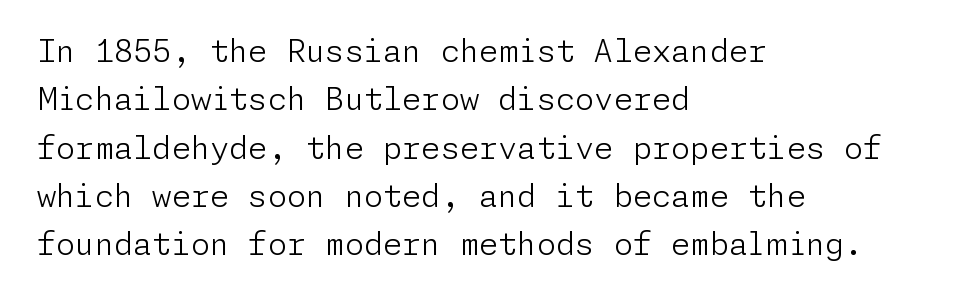
The image shows 31 px light sans-serif type, upright; set left-aligned, normal line spacing (1.56x), normal letter spacing, not underlined; low stroke contrast and a medium x-height.
